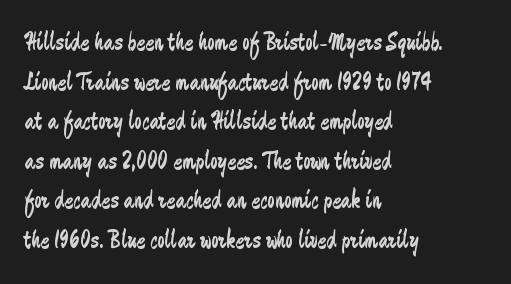
Q: Is the text bold? A: No.
Q: Is the text italic (slanted)? A: Yes.
Q: Is the text underlined? A: No.
Q: How is the paragraph aligned? A: Left-aligned.
Q: Is the spacing between letters normal or unusually wide? A: Normal.
Q: Is the spacing between lines tight, normal or loose? A: Normal.
